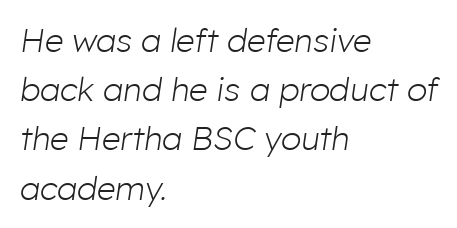
Q: Is the text bold? A: No.
Q: Is the text italic (slanted)? A: Yes, it leans right by about 8 degrees.
Q: Is the text underlined? A: No.
Q: How is the paragraph aligned? A: Left-aligned.
Q: Is the spacing between letters normal or unusually wide? A: Normal.
Q: Is the spacing between lines tight, normal or loose? A: Normal.
Q: Width (condensed, normal, or wide)? A: Normal.
Q: Stroke contrast? A: Low.
Q: x-height? A: Medium.
Q: Monospaced? A: No.
